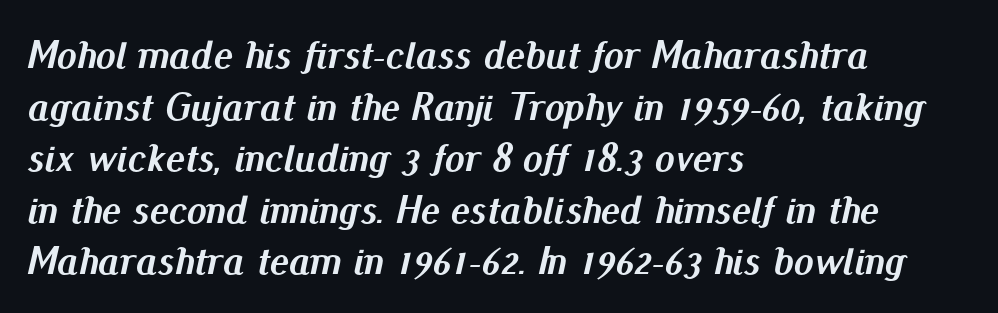
Q: Is the text bold? A: Yes.
Q: Is the text italic (slanted)? A: Yes, it leans right by about 13 degrees.
Q: Is the text underlined? A: No.
Q: How is the paragraph aligned? A: Left-aligned.
Q: Is the spacing between letters normal or unusually wide? A: Normal.
Q: Is the spacing between lines tight, normal or loose? A: Normal.
Q: Width (condensed, normal, or wide)? A: Normal.
Q: Stroke contrast? A: Medium.
Q: x-height? A: Small.
Q: Monospaced? A: No.
